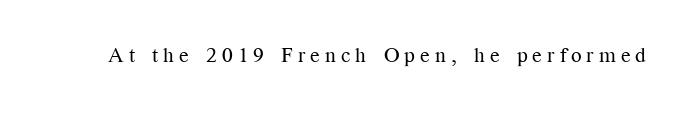
Q: Is the text bold? A: No.
Q: Is the text italic (slanted)? A: No, it is upright.
Q: Is the text underlined? A: No.
Q: Is the spacing between letters normal or unusually wide? A: Unusually wide.
